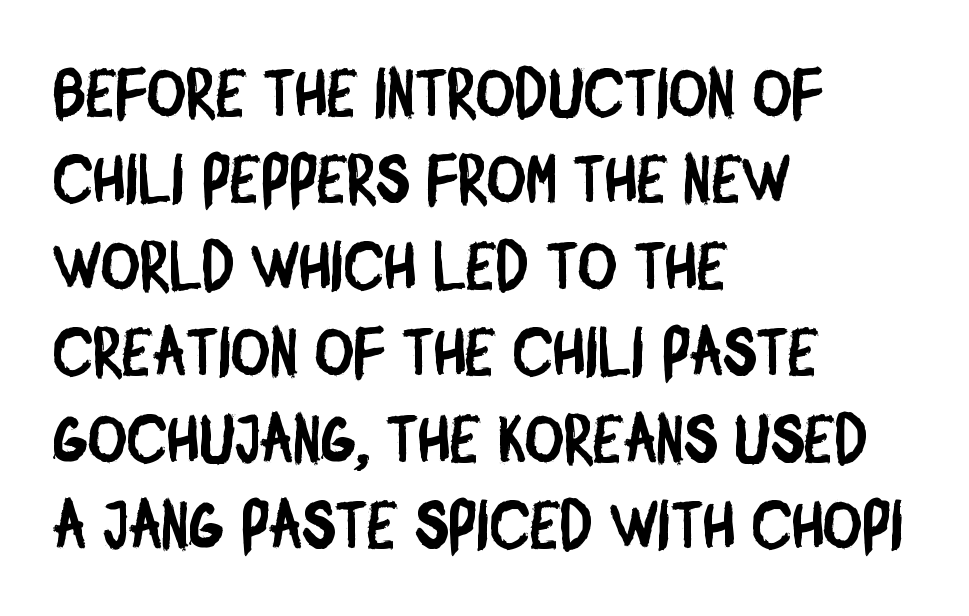
{"serif": "no", "width": "condensed", "stroke_contrast": "low", "x_height": "large", "monospaced": "no", "underline": "no", "align": "left", "line_spacing": "normal", "line_spacing_ratio": 1.29, "letter_spacing": "normal", "letter_spacing_em": 0.0, "glyph_px": 67}
